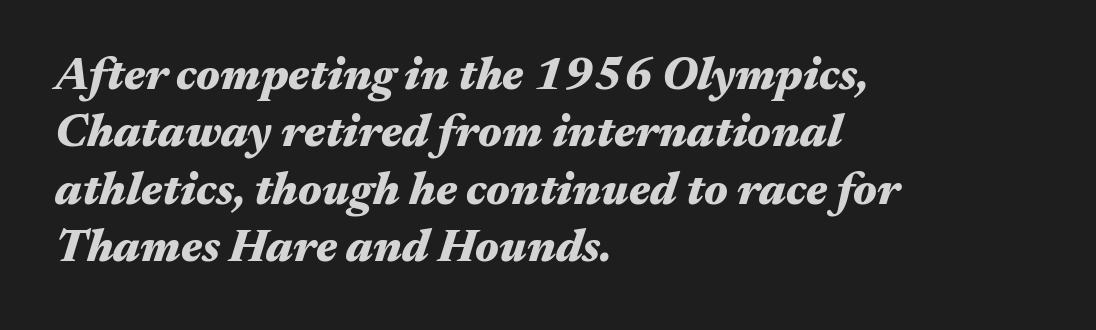
The image shows 46 px heavy, wide type, italic (leaning right); set left-aligned, normal line spacing (1.25x), normal letter spacing, not underlined; medium stroke contrast and a medium x-height.
